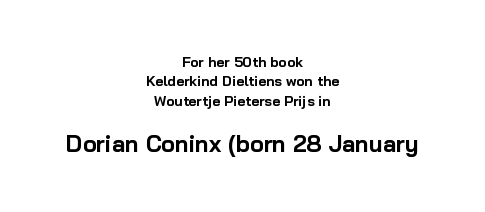
Q: Is the text bold? A: Yes.
Q: Is the text italic (slanted)? A: No, it is upright.
Q: Is the text underlined? A: No.
Q: How is the paragraph aligned? A: Centered.
Q: Is the spacing between letters normal or unusually wide? A: Normal.
Q: Is the spacing between lines tight, normal or loose? A: Normal.
Q: Which block of text is set in a larger size, the first (top) or the second (bottom)? A: The second (bottom) one.
